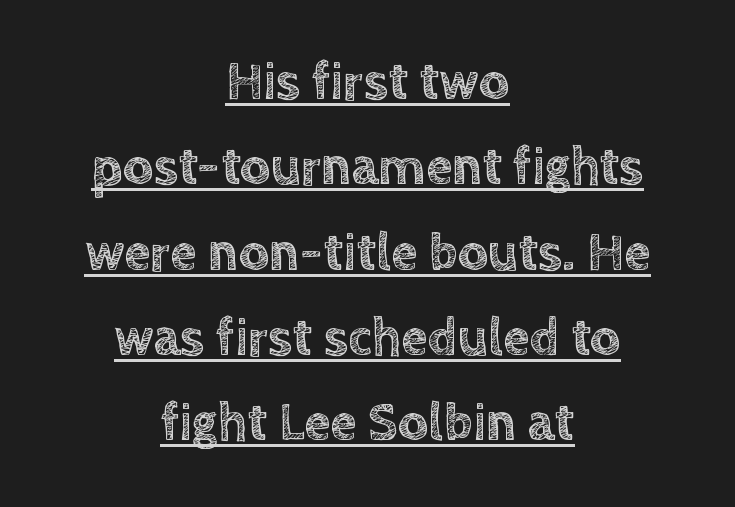
In designer terms, the underline attribute is active on this setting. Line spacing here is normal. The passage shown is typed in a proportional face where columns would drift. The typography opts for an upright posture over an oblique one. Reading down the block, each line starts at a different indent, mirrored at its end. These lines keep a tight, regular rhythm from letter to letter.
